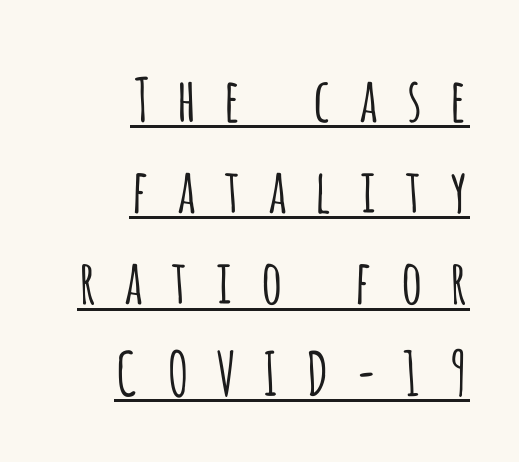
Q: Is the text bold? A: No.
Q: Is the text italic (slanted)? A: No, it is upright.
Q: Is the typeface a serif or a sans-serif typeface? A: Sans-serif.
Q: Is the text underlined? A: Yes.
Q: How is the paragraph aligned? A: Right-aligned.
Q: Is the spacing between letters normal or unusually wide? A: Unusually wide.
Q: Is the spacing between lines tight, normal or loose? A: Normal.
Q: Width (condensed, normal, or wide)? A: Condensed.
Q: Stroke contrast? A: Low.
Q: x-height? A: Large.
Q: Monospaced? A: No.
